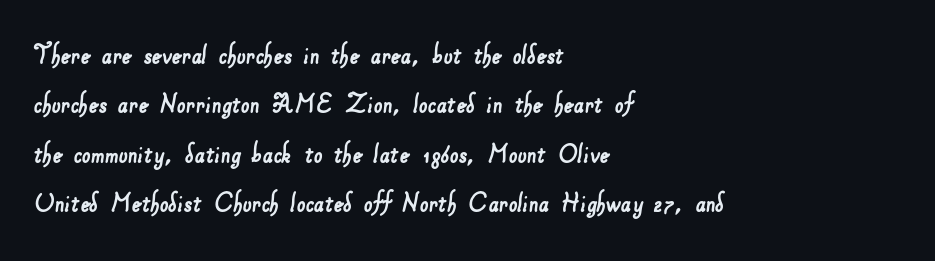
Nope, no serifs anywhere on these letters. Note the varied advance widths — an 'i' is clearly narrower than an 'm'. Check the space under the baseline: it is left empty. Honestly, the letter spacing is just normal — you wouldn't notice it.
